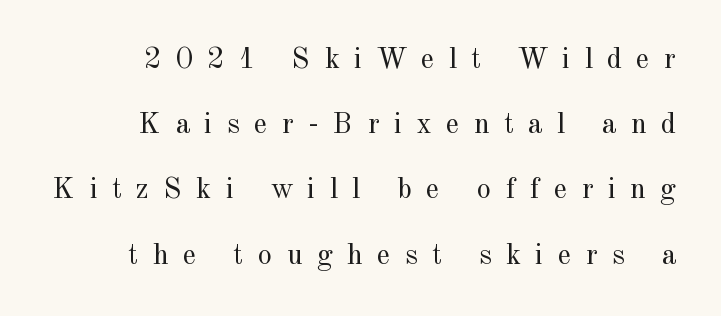
Looks like regular typesetting: each glyph gets only the width it needs. In terms of leading, this rendering errs on the spacious side. The strokes are not fattened; the text isn't bold. Check the space under the baseline: it is left empty.
